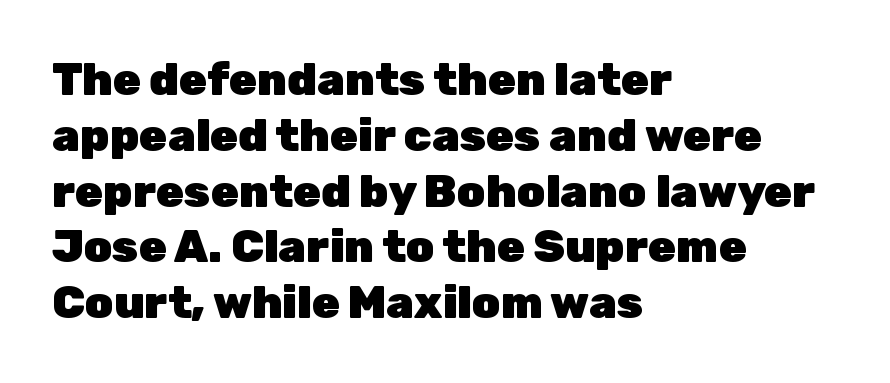
{"serif": "no", "italic": "no", "bold": "yes", "weight": "heavy", "width": "normal", "stroke_contrast": "low", "x_height": "medium", "monospaced": "no", "underline": "no", "align": "left", "line_spacing_ratio": 1.24, "letter_spacing": "normal", "letter_spacing_em": 0.0, "glyph_px": 45}
